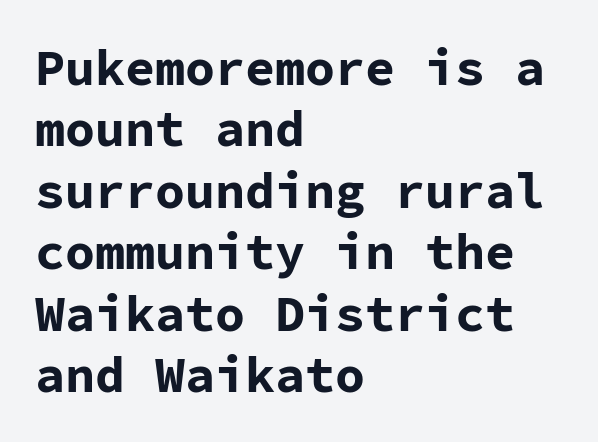
Q: Is the text bold? A: Yes.
Q: Is the text italic (slanted)? A: No, it is upright.
Q: Is the typeface a serif or a sans-serif typeface? A: Sans-serif.
Q: Is the text underlined? A: No.
Q: How is the paragraph aligned? A: Left-aligned.
Q: Is the spacing between letters normal or unusually wide? A: Normal.
Q: Width (condensed, normal, or wide)? A: Normal.
Q: Stroke contrast? A: Low.
Q: x-height? A: Medium.
Q: Monospaced? A: Yes.
